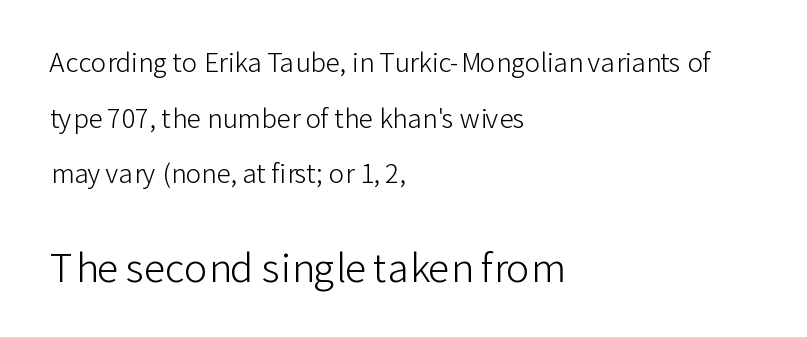
{"serif": "no", "italic": "no", "bold": "no", "weight": "light", "width": "normal", "stroke_contrast": "low", "x_height": "medium", "monospaced": "no", "underline": "no", "align": "left", "line_spacing": "loose", "line_spacing_ratio": 2.14, "letter_spacing": "normal", "letter_spacing_em": 0.0, "larger_block": "second", "size_ratio": 1.5, "glyph_px": 39}
